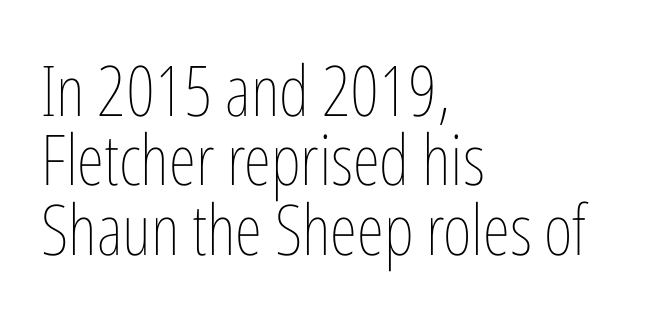
{"italic": "no", "bold": "no", "weight": "thin", "width": "condensed", "stroke_contrast": "low", "x_height": "medium", "monospaced": "no", "underline": "no", "align": "left", "line_spacing": "tight", "line_spacing_ratio": 0.99, "letter_spacing": "normal", "letter_spacing_em": 0.0, "glyph_px": 70}
